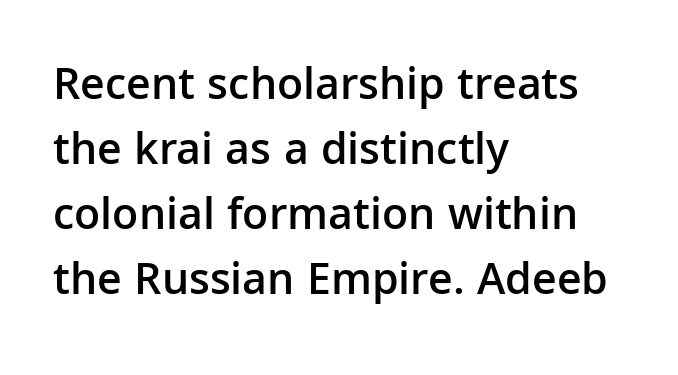
The image shows 46 px semibold sans-serif type, upright; set left-aligned, normal line spacing (1.41x), normal letter spacing, not underlined; low stroke contrast and a medium x-height.
